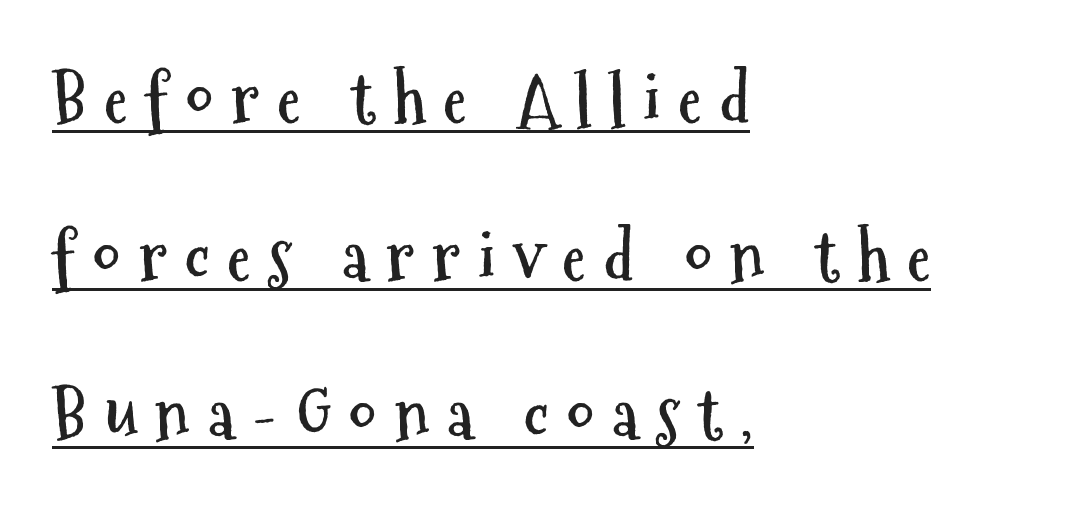
{"serif": "no", "italic": "no", "bold": "yes", "weight": "semibold", "width": "condensed", "stroke_contrast": "medium", "x_height": "medium", "monospaced": "no", "underline": "yes", "align": "left", "line_spacing": "loose", "line_spacing_ratio": 2.32, "letter_spacing": "wide", "letter_spacing_em": 0.26, "glyph_px": 68}
